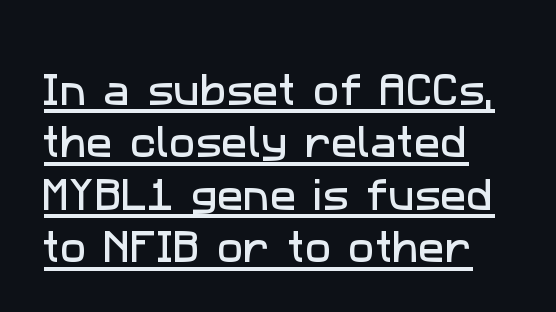
{"serif": "no", "width": "normal", "stroke_contrast": "low", "x_height": "medium", "monospaced": "no", "underline": "yes", "line_spacing": "normal", "line_spacing_ratio": 1.5, "letter_spacing": "normal", "letter_spacing_em": 0.0, "glyph_px": 35}
